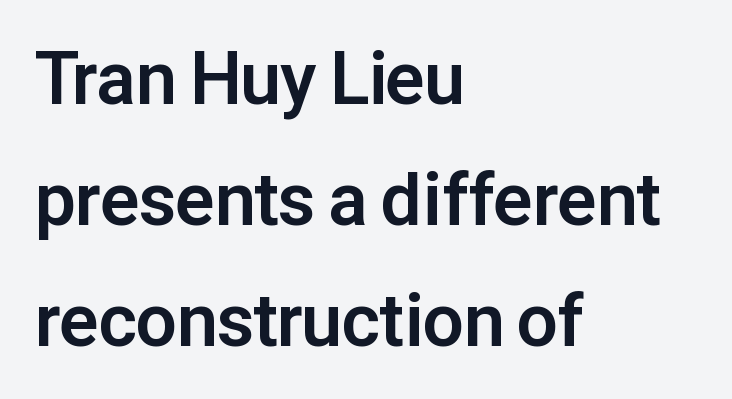
Q: Is the text bold? A: Yes.
Q: Is the text italic (slanted)? A: No, it is upright.
Q: Is the typeface a serif or a sans-serif typeface? A: Sans-serif.
Q: Is the text underlined? A: No.
Q: How is the paragraph aligned? A: Left-aligned.
Q: Is the spacing between letters normal or unusually wide? A: Normal.
Q: Is the spacing between lines tight, normal or loose? A: Normal.
Q: Width (condensed, normal, or wide)? A: Normal.
Q: Stroke contrast? A: Low.
Q: x-height? A: Medium.
Q: Monospaced? A: No.
